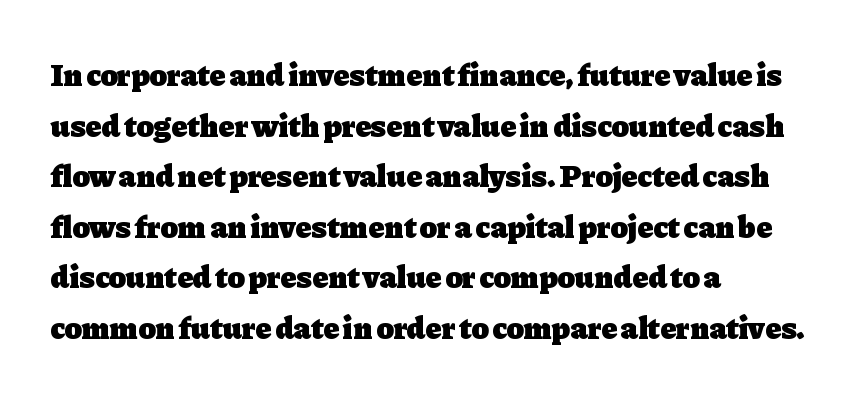
The image shows 32 px heavy serif type, upright; set left-aligned, normal line spacing (1.58x), normal letter spacing, not underlined; low stroke contrast and a medium x-height.
